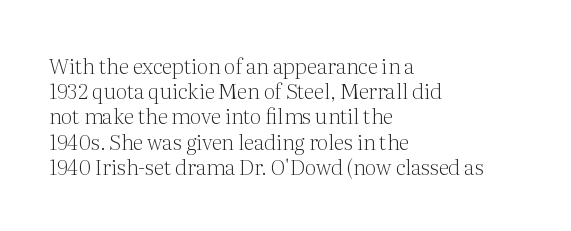
The image shows 21 px text type, upright; set left-aligned, line spacing 1.2x, normal letter spacing, not underlined.
